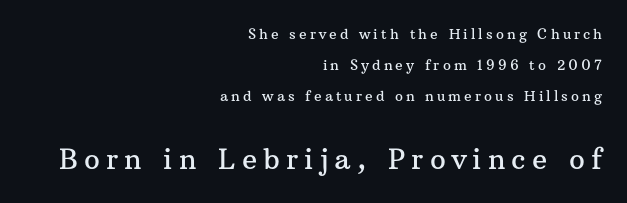
The image shows 28 px serif type, upright; set right-aligned, loose line spacing (2.23x), unusually wide letter spacing (+0.22 em), not underlined; the second (bottom) block is 2.0x larger; medium stroke contrast and a medium x-height.
